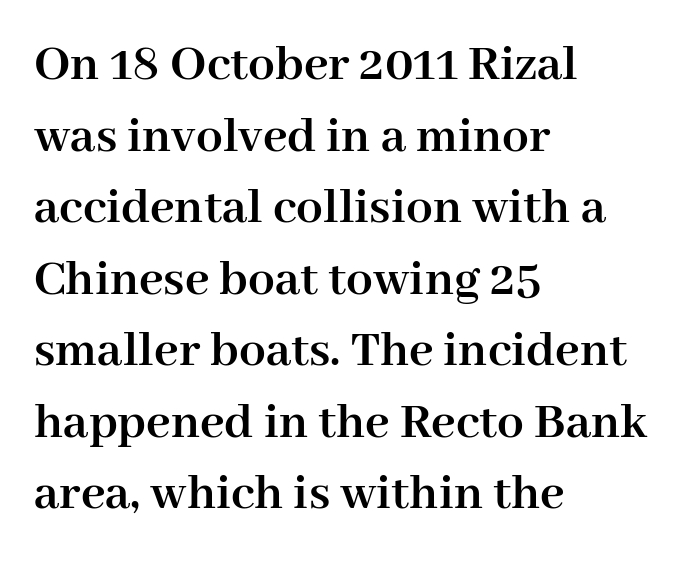
Leading: standard. Character widths vary here, with narrow letters taking less room than wide ones. This rendering leaves character spacing at its baseline value. Upright lettering throughout. A full-strength bold gives these letters their thick strokes.
